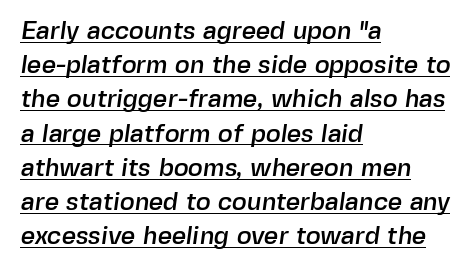
Q: Is the text underlined? A: Yes.
Q: How is the paragraph aligned? A: Left-aligned.
Q: Is the spacing between letters normal or unusually wide? A: Normal.
Q: Is the spacing between lines tight, normal or loose? A: Normal.
